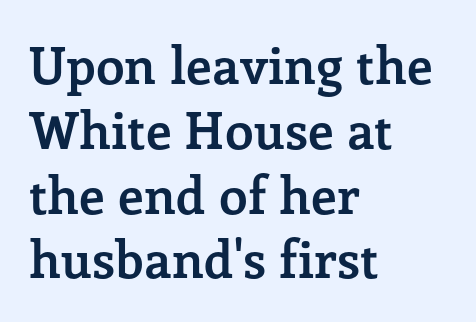
{"serif": "yes", "italic": "no", "bold": "yes", "weight": "semibold", "width": "normal", "stroke_contrast": "low", "x_height": "medium", "monospaced": "no", "underline": "no", "align": "left", "line_spacing": "normal", "line_spacing_ratio": 1.27, "letter_spacing": "normal", "letter_spacing_em": 0.0, "glyph_px": 51}
